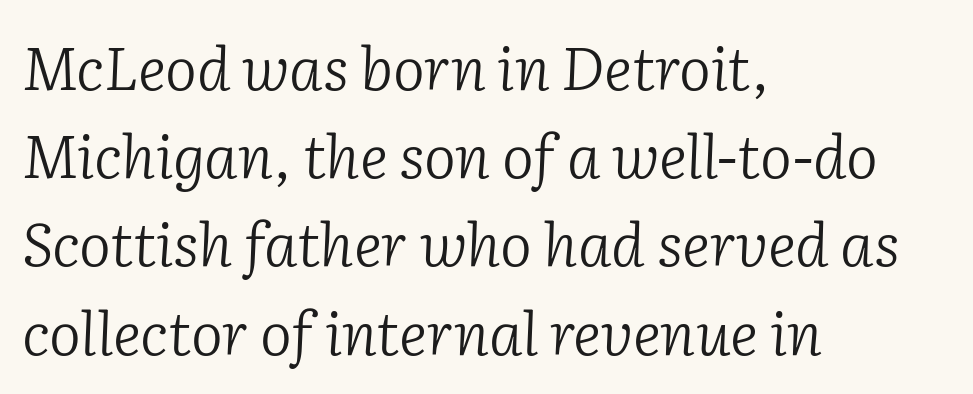
Each letter keeps its own natural width here, so spacing adapts to shape. If you measured baseline to baseline, you'd find a middling distance. Note: serifs present on the glyphs. Characters are canted at an angle relative to the baseline's perpendicular. Nothing unusual about the tracking: characters are spaced as the font intends. Casual observation: everything's shoved over to the left.
